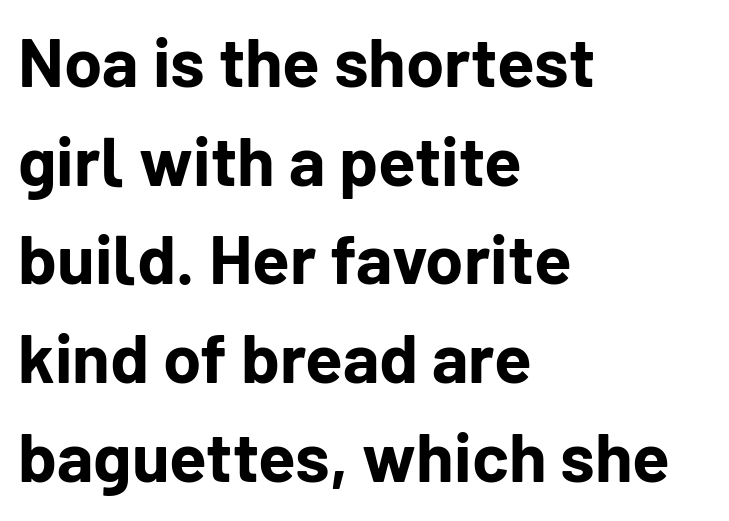
Q: Is the text bold? A: Yes.
Q: Is the text italic (slanted)? A: No, it is upright.
Q: Is the typeface a serif or a sans-serif typeface? A: Sans-serif.
Q: Is the text underlined? A: No.
Q: How is the paragraph aligned? A: Left-aligned.
Q: Is the spacing between letters normal or unusually wide? A: Normal.
Q: Is the spacing between lines tight, normal or loose? A: Normal.
Q: Width (condensed, normal, or wide)? A: Normal.
Q: Stroke contrast? A: Low.
Q: x-height? A: Medium.
Q: Monospaced? A: No.
